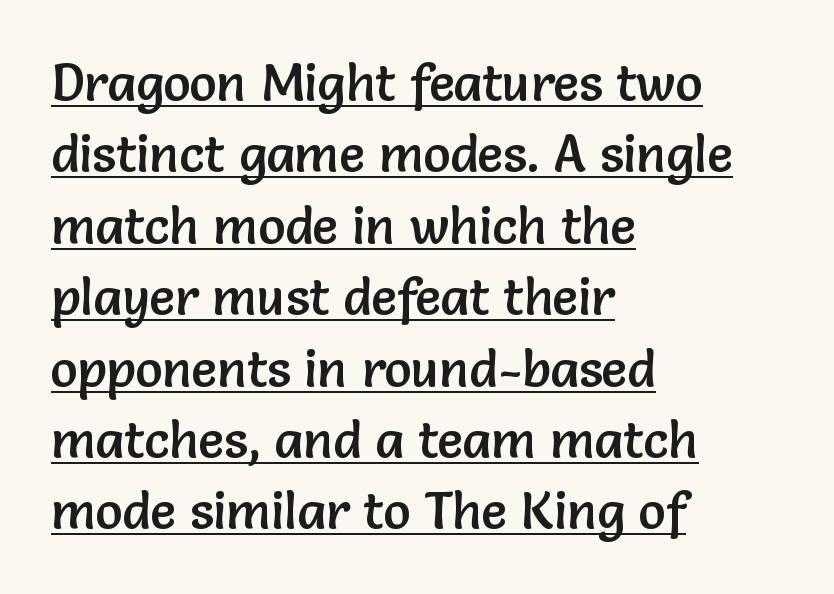
{"serif": "no", "italic": "no", "width": "normal", "stroke_contrast": "low", "x_height": "medium", "monospaced": "no", "underline": "yes", "align": "left", "line_spacing": "normal", "line_spacing_ratio": 1.4, "letter_spacing": "normal", "letter_spacing_em": 0.0, "glyph_px": 51}
